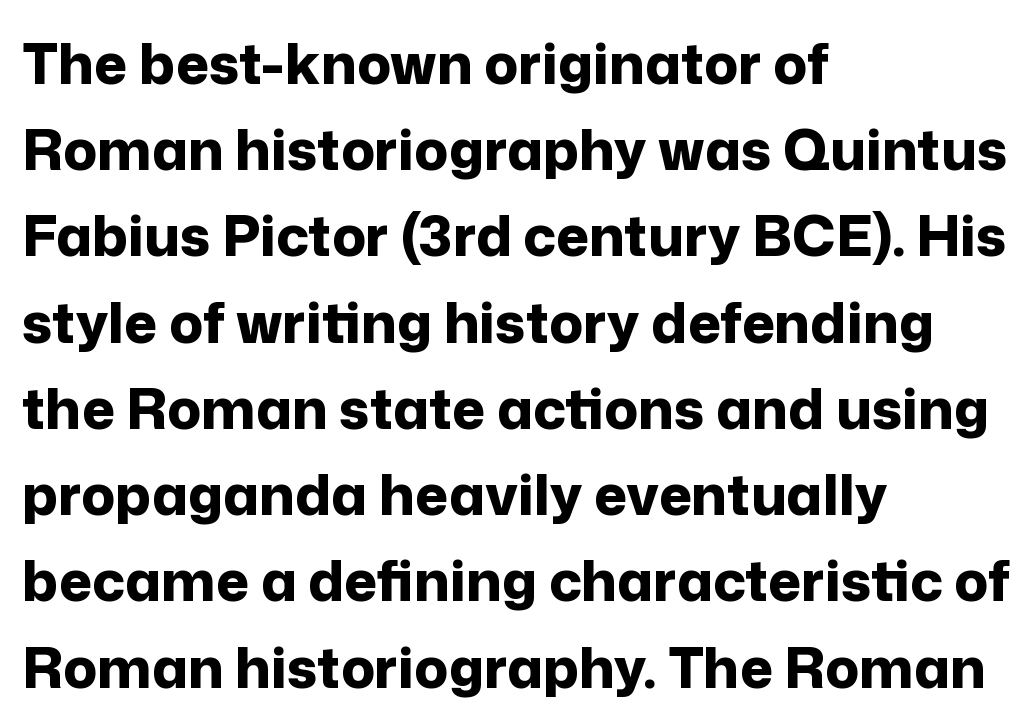
The image shows 56 px bold sans-serif type, upright; set left-aligned, normal line spacing (1.54x), normal letter spacing, not underlined; low stroke contrast and a medium x-height.
